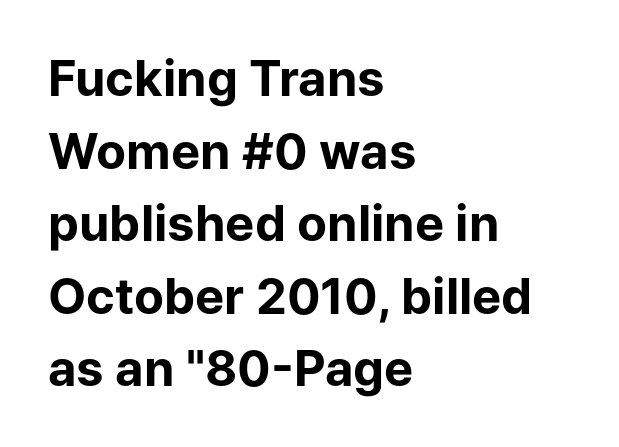
Successive baselines arrive at the customary interval. Has an underline been added? It has not. Examine the stroke ends and you'll find no serifs. Is this a fixed-width face? No — the glyphs have proportional, varying widths. The type is set solid horizontally, with unmodified tracking. Posture: straight, roman, zero tilt.
